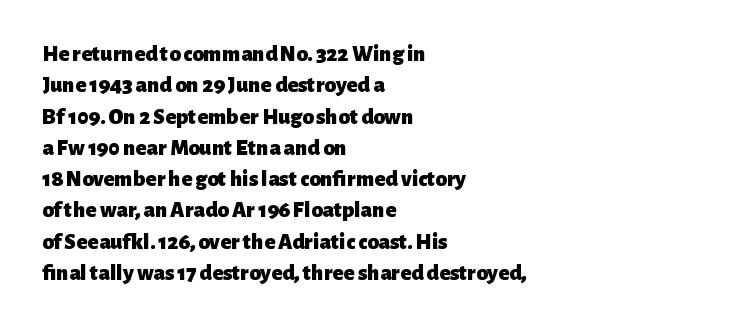
{"italic": "no", "bold": "yes", "underline": "no", "align": "left", "line_spacing": "normal", "line_spacing_ratio": 1.36, "letter_spacing": "normal", "letter_spacing_em": 0.0, "glyph_px": 23}
